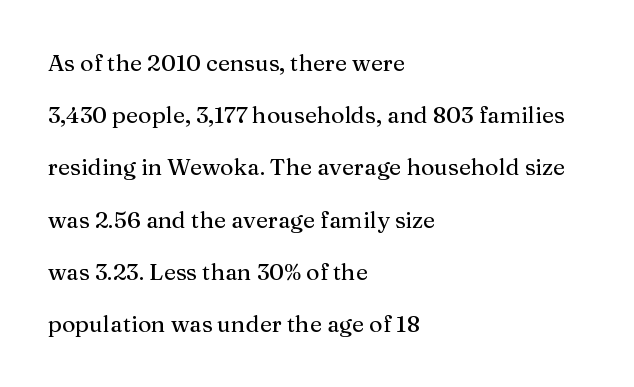
Q: Is the text italic (slanted)? A: No, it is upright.
Q: Is the text underlined? A: No.
Q: How is the paragraph aligned? A: Left-aligned.
Q: Is the spacing between letters normal or unusually wide? A: Normal.
Q: Is the spacing between lines tight, normal or loose? A: Loose.
